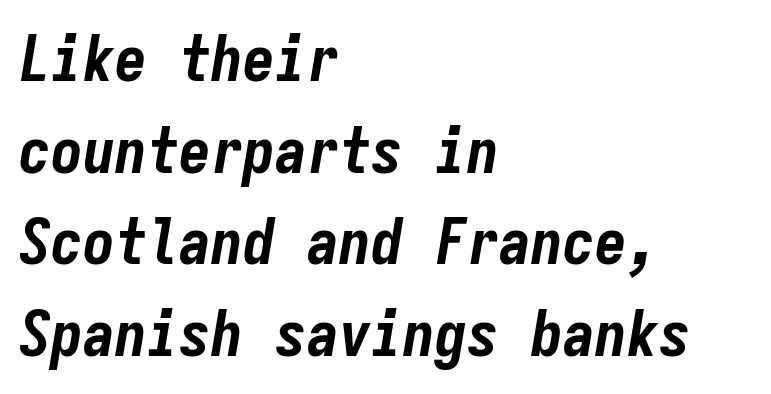
Q: Is the text bold? A: Yes.
Q: Is the text italic (slanted)? A: Yes, it leans right by about 9 degrees.
Q: Is the text underlined? A: No.
Q: How is the paragraph aligned? A: Left-aligned.
Q: Is the spacing between letters normal or unusually wide? A: Normal.
Q: Is the spacing between lines tight, normal or loose? A: Normal.
Q: Width (condensed, normal, or wide)? A: Condensed.
Q: Stroke contrast? A: Low.
Q: x-height? A: Medium.
Q: Monospaced? A: Yes.
